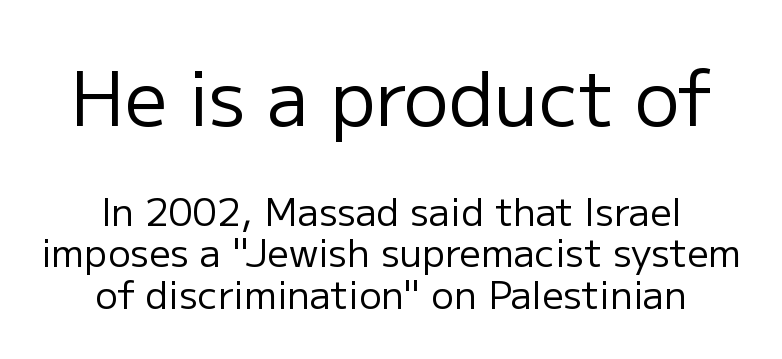
Stroke terminals: plain, sans-serif. If you drew a line through each stem, it would be perfectly vertical. Visually the block forms a symmetrical silhouette, jagged on both flanks. Check the space under the baseline: it is left empty. Type size steps down from the first block to the second. Letter spacing: default.
